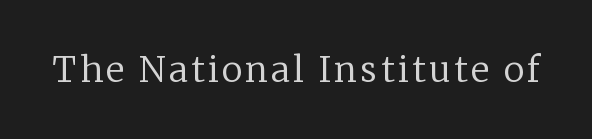
Each stroke keeps to a modest, everyday thickness or less. Just letters on the line, the space beneath them empty. This sample has the flowing, uneven cadence of proportional lettering. Examine the stroke ends and you'll spot serifs.
